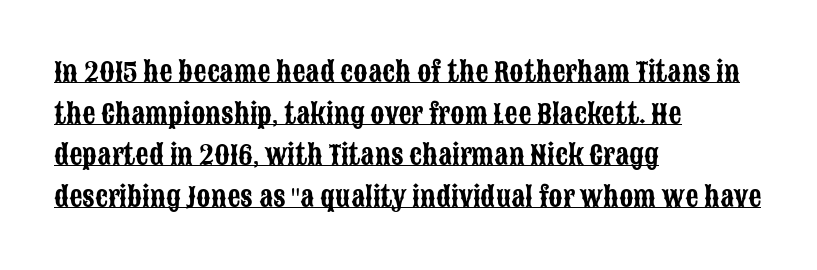
{"italic": "no", "underline": "yes", "align": "left", "line_spacing": "normal", "line_spacing_ratio": 1.6, "letter_spacing": "normal", "letter_spacing_em": 0.0, "glyph_px": 26}
